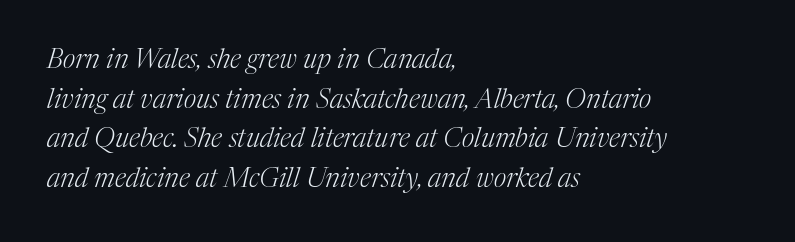
Horizontal bands of white between lines are of average thickness. No chunkiness to these letters — they're not bold. There is no visible air inserted between adjacent glyphs. The baseline area is clear. The compositor pushed each line to the left boundary. The whole block is typeset with a tilt.
